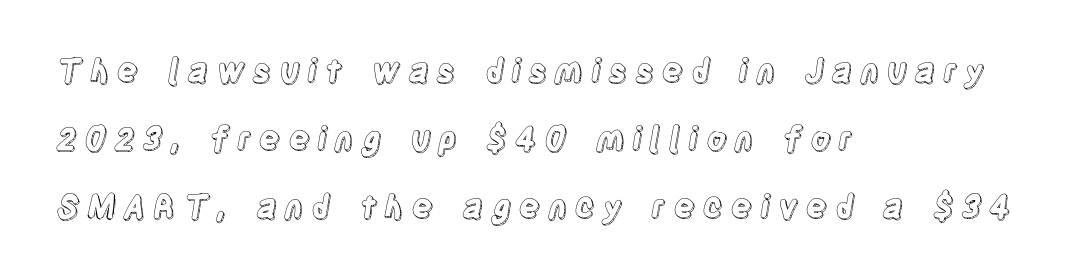
The image shows 32 px condensed type; set left-aligned, loose line spacing (2.12x), unusually wide letter spacing (+0.23 em), not underlined; a large x-height.
